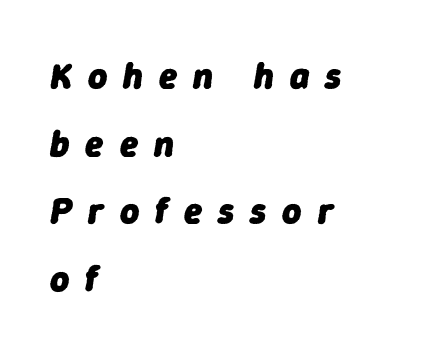
{"italic": "yes", "lean": "right", "slant_degrees": 9, "bold": "yes", "weight": "heavy", "width": "normal", "stroke_contrast": "low", "x_height": "medium", "monospaced": "no", "underline": "no", "align": "left", "line_spacing_ratio": 1.83, "letter_spacing": "wide", "letter_spacing_em": 0.43, "glyph_px": 37}
